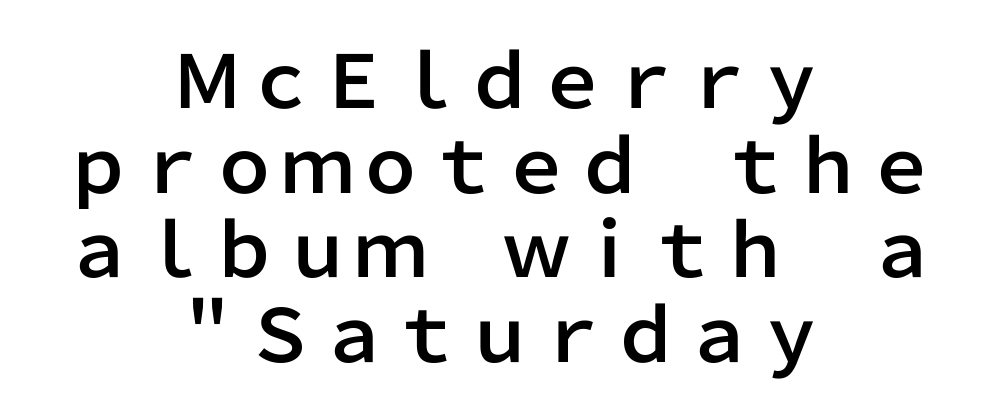
Italic: no, the glyphs are upright roman. The letters advance in unequal steps, a hallmark of proportional type. This sample is center-justified, so both line endings float freely. This rendering features lettering with no underline. This is sans-serif lettering, the kind often seen on screens and signage. The gaps between neighbouring characters are ordinary and unremarkable.
